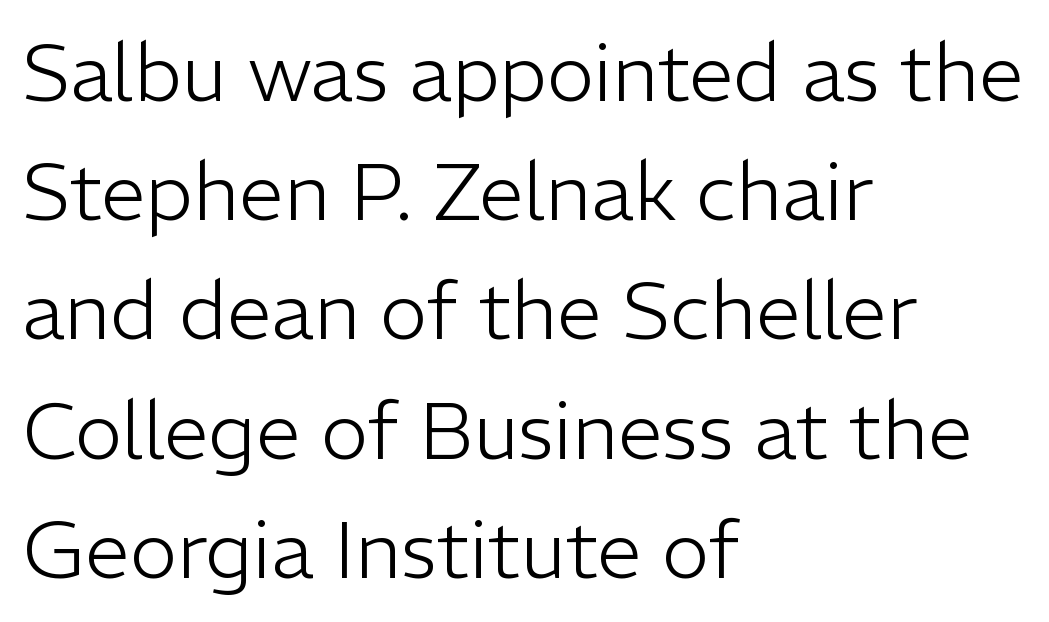
The image shows 80 px light sans-serif type, upright; set left-aligned, normal line spacing (1.49x), normal letter spacing, not underlined; low stroke contrast and a medium x-height.
